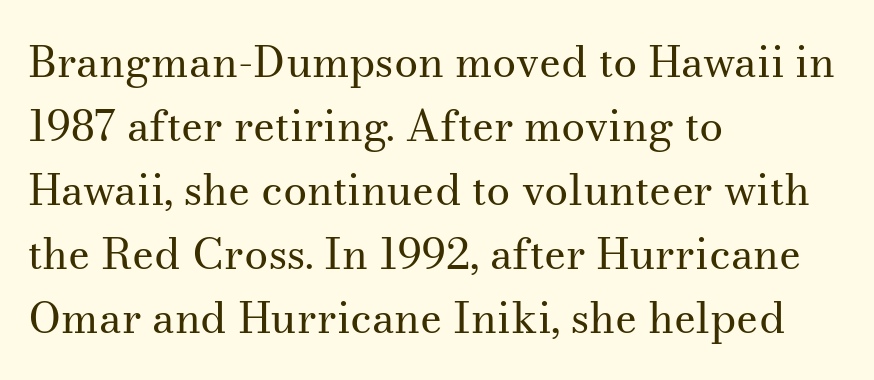
Q: Is the text bold? A: No.
Q: Is the text italic (slanted)? A: No, it is upright.
Q: Is the typeface a serif or a sans-serif typeface? A: Serif.
Q: Is the text underlined? A: No.
Q: How is the paragraph aligned? A: Left-aligned.
Q: Is the spacing between letters normal or unusually wide? A: Normal.
Q: Is the spacing between lines tight, normal or loose? A: Normal.
Q: Width (condensed, normal, or wide)? A: Normal.
Q: Stroke contrast? A: Medium.
Q: x-height? A: Small.
Q: Monospaced? A: No.
